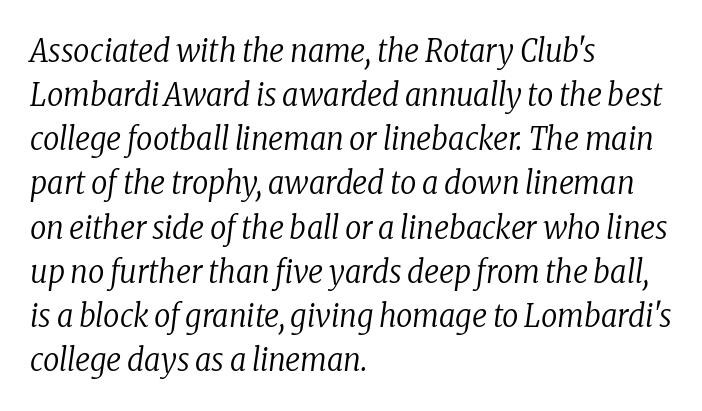
{"serif": "yes", "italic": "yes", "lean": "right", "slant_degrees": 8, "bold": "no", "weight": "regular", "width": "condensed", "stroke_contrast": "low", "x_height": "medium", "monospaced": "no", "underline": "no", "align": "left", "line_spacing": "normal", "line_spacing_ratio": 1.38, "letter_spacing": "normal", "letter_spacing_em": 0.0, "glyph_px": 32}
